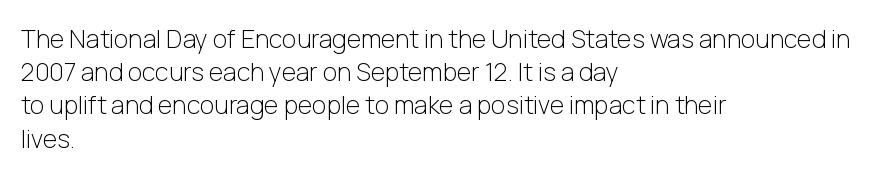
Q: Is the text bold? A: No.
Q: Is the text italic (slanted)? A: No, it is upright.
Q: Is the text underlined? A: No.
Q: How is the paragraph aligned? A: Left-aligned.
Q: Is the spacing between letters normal or unusually wide? A: Normal.
Q: Is the spacing between lines tight, normal or loose? A: Normal.
